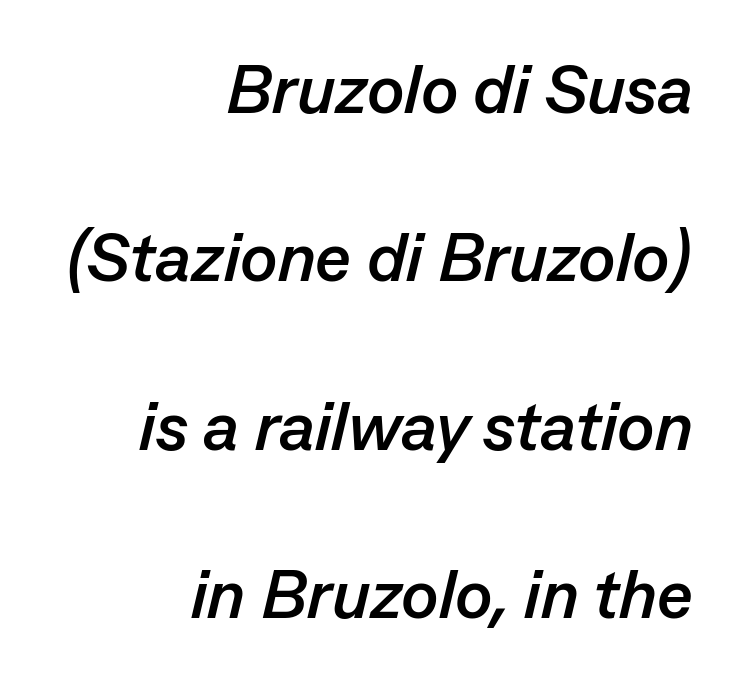
The face used here is rendered with its standard letterfit. When letters slant like this, we call the style italic. The lines are quadded right. Descenders hang freely into open space. Emphasis by weight is at full strength: bold.
